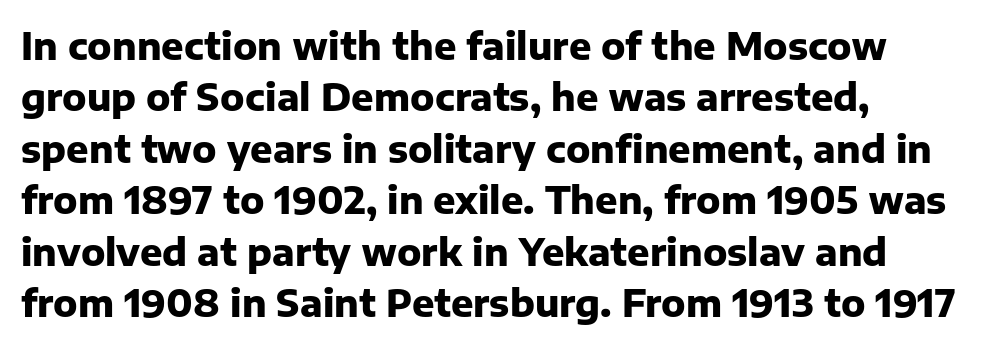
{"serif": "no", "italic": "no", "bold": "yes", "weight": "heavy", "width": "normal", "stroke_contrast": "low", "x_height": "medium", "monospaced": "no", "underline": "no", "align": "left", "line_spacing": "normal", "line_spacing_ratio": 1.39, "letter_spacing": "normal", "letter_spacing_em": 0.0, "glyph_px": 37}
